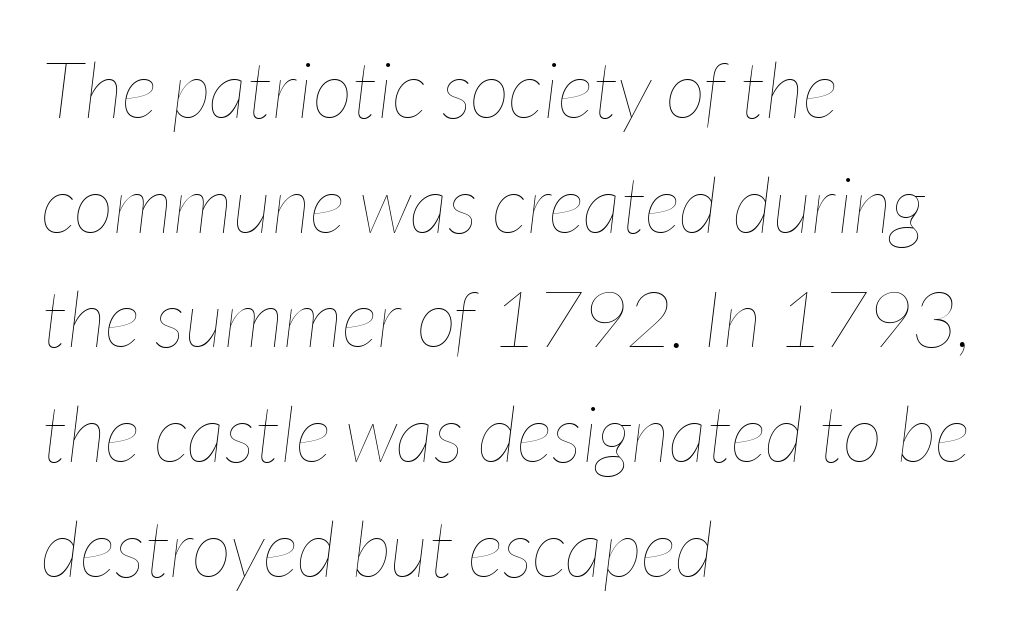
Caption: face not bold, strokes unweighted. Reading down the column, the eye jumps a familiar distance to each next line. Here the designer chose a conventional face with non-uniform glyph widths. The baseline area is clear. Tracking here is standard; glyphs follow each other at the usual distance.
